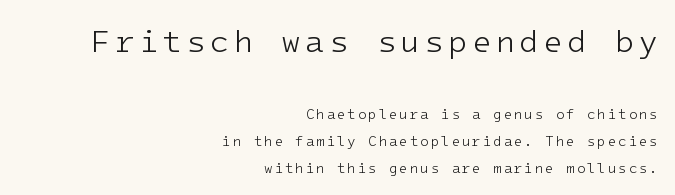
The image shows 32 px light sans-serif type, upright, monospaced; set right-aligned, loose line spacing (1.9x), not underlined; the first (top) block is 2.29x larger; low stroke contrast and a medium x-height.
